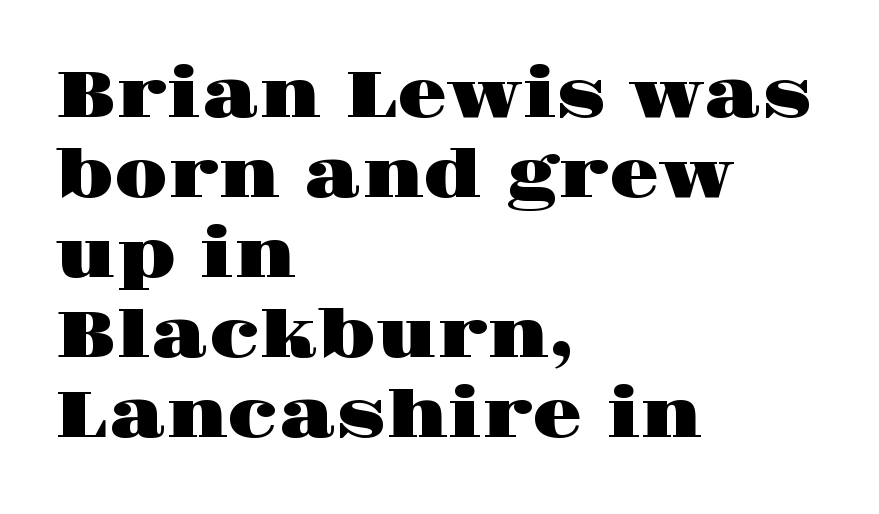
Does extra space separate the letters? No, they use regular spacing. Line starts are locked; line ends wander. Decoration check: the copy has no underline. These lines were composed using upright roman letters. In terms of letterform style, serifs are clearly present.
